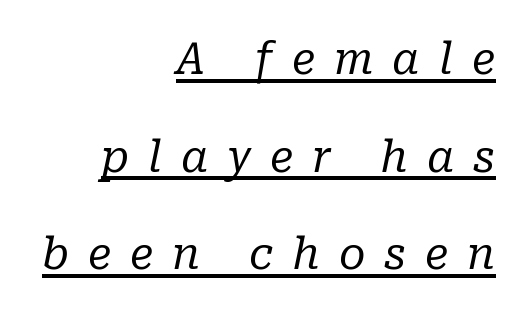
Q: Is the text bold? A: No.
Q: Is the text italic (slanted)? A: Yes, it leans right by about 10 degrees.
Q: Is the typeface a serif or a sans-serif typeface? A: Serif.
Q: Is the text underlined? A: Yes.
Q: How is the paragraph aligned? A: Right-aligned.
Q: Is the spacing between letters normal or unusually wide? A: Unusually wide.
Q: Is the spacing between lines tight, normal or loose? A: Loose.
Q: Width (condensed, normal, or wide)? A: Normal.
Q: Stroke contrast? A: Low.
Q: x-height? A: Medium.
Q: Monospaced? A: No.
